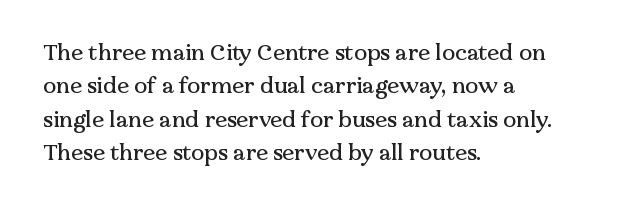
Regarding leading, the lines here are spaced in the standard way. The typography opts for an upright posture over an oblique one. Caption: multi-line text, flush left, ragged right. Nothing unusual about the tracking: characters are spaced as the font intends.
